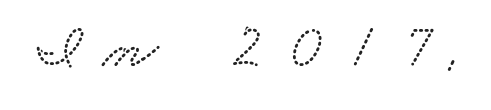
Glyph-to-glyph distance is far greater than everyday printed text. You could not count columns in this text — the font is proportionally spaced. Type without underlining.
